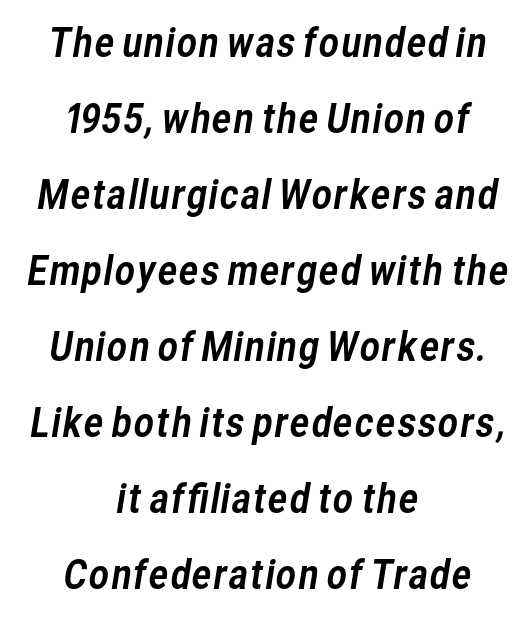
The face used here is proportionally spaced, like ordinary book or web type. The passage is arranged like a title page — every line centered. Each row of text sits above clean, open space. The lines are spread far apart with generous leading. Serifs: no, the terminals of the letterforms are clean. Glyph-to-glyph distance matches everyday printed text.
